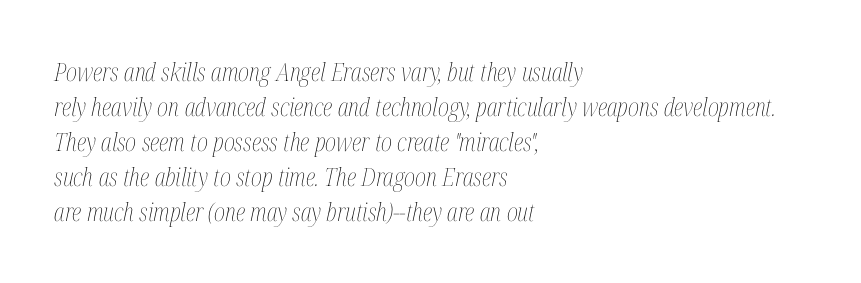
{"italic": "yes", "lean": "right", "slant_degrees": 12, "bold": "no", "underline": "no", "align": "left", "line_spacing": "normal", "line_spacing_ratio": 1.4, "letter_spacing": "normal", "letter_spacing_em": 0.0, "glyph_px": 25}
